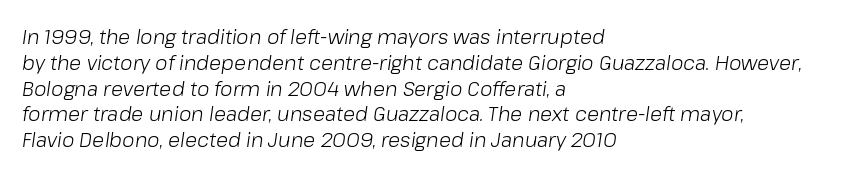
The image shows 20 px text type, italic (leaning right); set left-aligned, normal line spacing (1.29x), normal letter spacing, not underlined.
